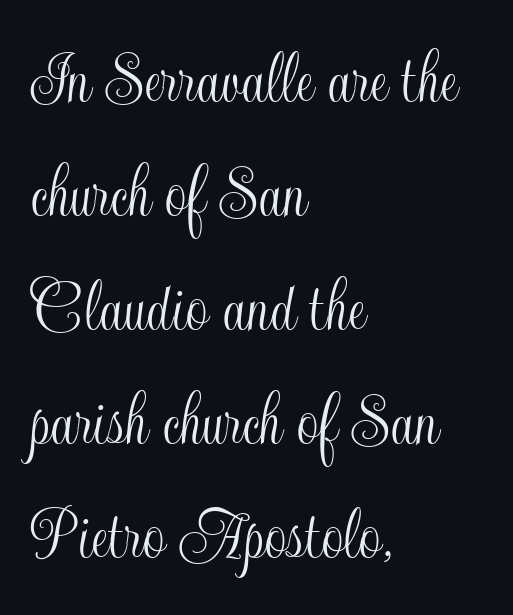
The image shows 77 px condensed type; set left-aligned, normal line spacing (1.48x), normal letter spacing, not underlined; a small x-height.
